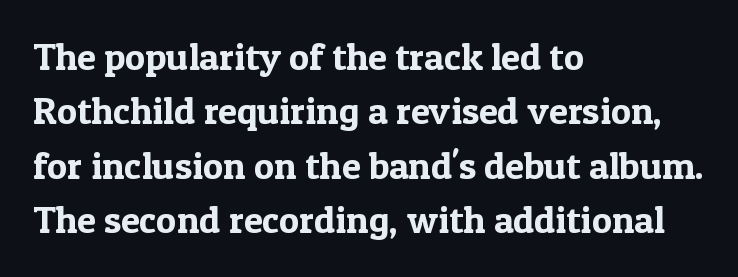
{"serif": "yes", "italic": "no", "width": "normal", "x_height": "medium", "monospaced": "no", "underline": "no", "align": "left", "line_spacing": "normal", "line_spacing_ratio": 1.43, "letter_spacing": "normal", "letter_spacing_em": 0.0, "glyph_px": 38}
